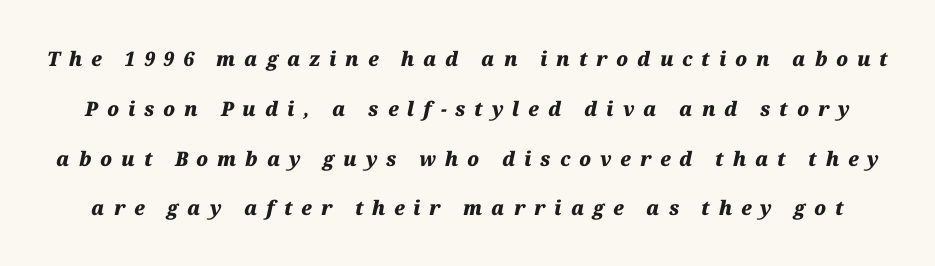
The image shows 20 px bold type, italic (leaning right); set loose line spacing (2.49x), unusually wide letter spacing (+0.44 em), not underlined.
